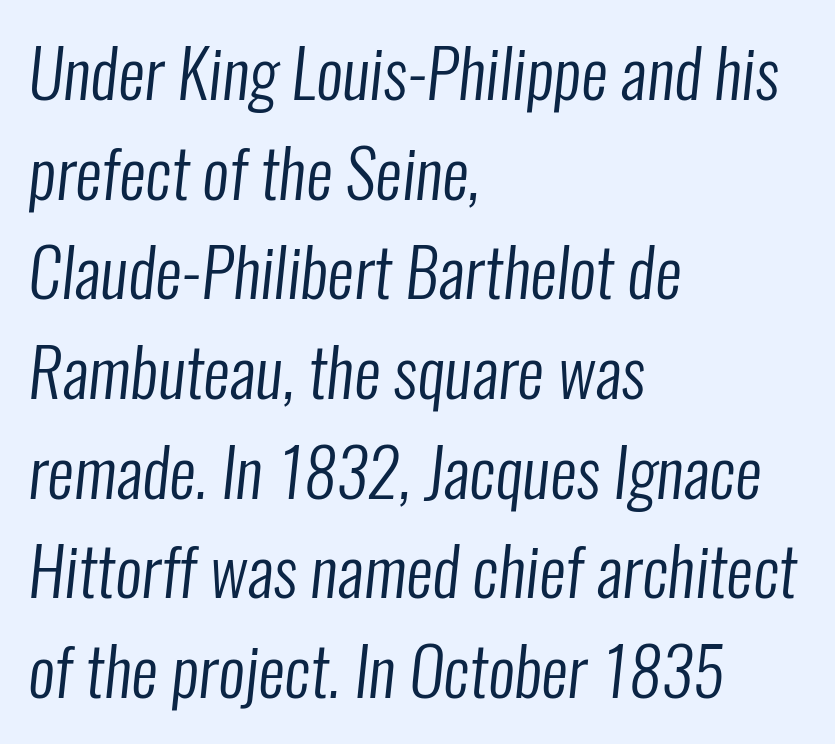
Q: Is the text bold? A: No.
Q: Is the typeface a serif or a sans-serif typeface? A: Sans-serif.
Q: Is the text underlined? A: No.
Q: How is the paragraph aligned? A: Left-aligned.
Q: Is the spacing between letters normal or unusually wide? A: Normal.
Q: Is the spacing between lines tight, normal or loose? A: Normal.
Q: Width (condensed, normal, or wide)? A: Condensed.
Q: Stroke contrast? A: Low.
Q: x-height? A: Medium.
Q: Monospaced? A: No.
